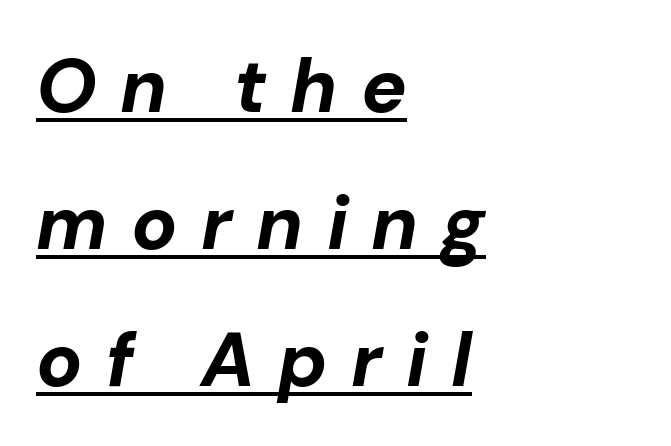
Character widths vary here, with narrow letters taking less room than wide ones. Characters follow at a spacing far wider than the type designer built in. Looking at the ascenders, they clearly lean. Weight check: bold — yes, fully. Looks like someone drew a line under every word here.
